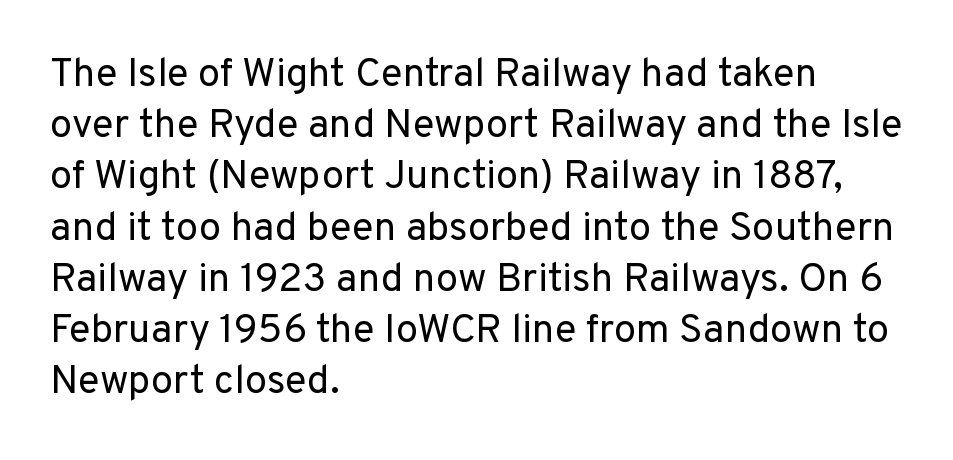
{"serif": "no", "italic": "no", "bold": "no", "weight": "regular", "width": "normal", "stroke_contrast": "low", "x_height": "medium", "monospaced": "no", "underline": "no", "align": "left", "line_spacing": "normal", "line_spacing_ratio": 1.28, "letter_spacing": "normal", "letter_spacing_em": 0.0, "glyph_px": 40}
